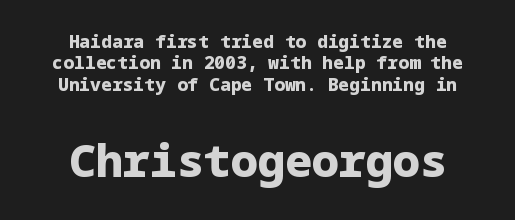
{"serif": "no", "italic": "no", "bold": "yes", "weight": "heavy", "width": "normal", "stroke_contrast": "low", "x_height": "medium", "underline": "no", "align": "center", "line_spacing_ratio": 1.19, "letter_spacing": "normal", "letter_spacing_em": 0.0, "larger_block": "second", "size_ratio": 2.5, "glyph_px": 45}
